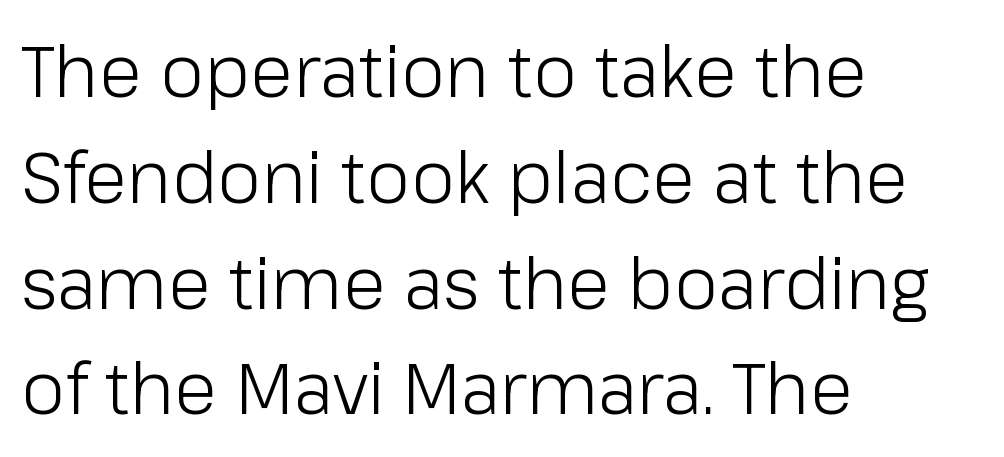
No feet cap the strokes, marking this as sans-serif type. Compared with typical paragraphs, the rows here are spaced about the same. The gaps between neighbouring characters are ordinary and unremarkable. One-word summary of the alignment: left. A typesetter would mark this as roman, not italic.
